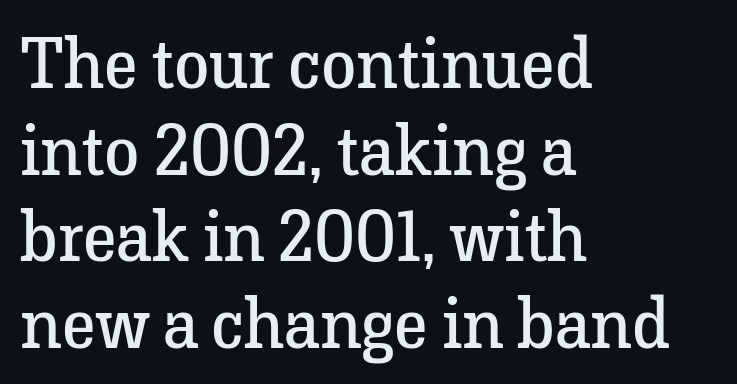
The image shows 71 px regular-weight serif type, upright; set left-aligned, line spacing 1.22x, normal letter spacing, not underlined; low stroke contrast and a medium x-height.
